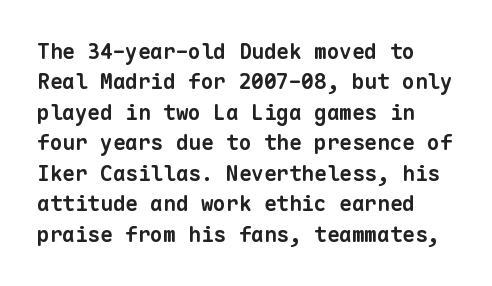
{"bold": "yes", "underline": "no", "line_spacing": "normal", "line_spacing_ratio": 1.45, "letter_spacing": "normal", "letter_spacing_em": 0.0, "glyph_px": 21}
